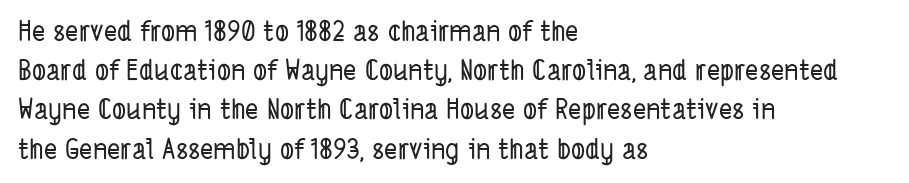
The image shows 28 px condensed sans-serif type; set left-aligned, normal line spacing (1.4x), normal letter spacing, not underlined; low stroke contrast and a medium x-height.
